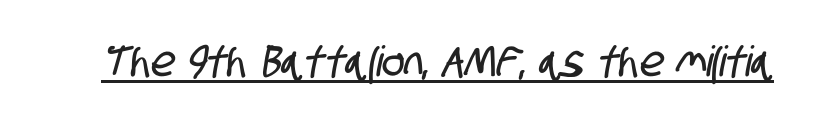
Is this a fixed-width face? No — the glyphs have proportional, varying widths. Does a line run under the words? Yes, clearly. You can tell from the bare stems that sans-serif type was used. The type is set solid horizontally, with unmodified tracking.
